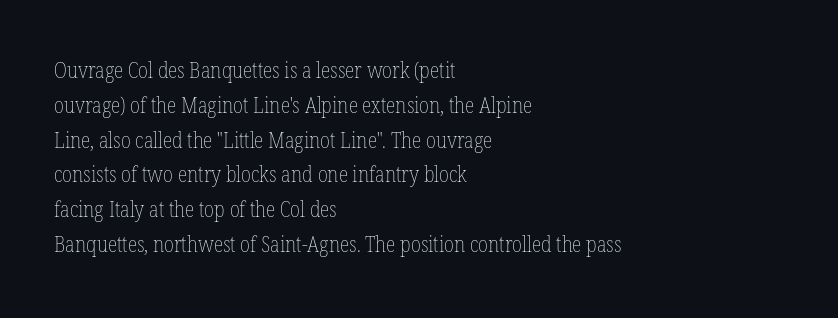
Q: Is the text bold? A: No.
Q: Is the text italic (slanted)? A: No, it is upright.
Q: Is the text underlined? A: No.
Q: How is the paragraph aligned? A: Left-aligned.
Q: Is the spacing between letters normal or unusually wide? A: Normal.
Q: Is the spacing between lines tight, normal or loose? A: Normal.
